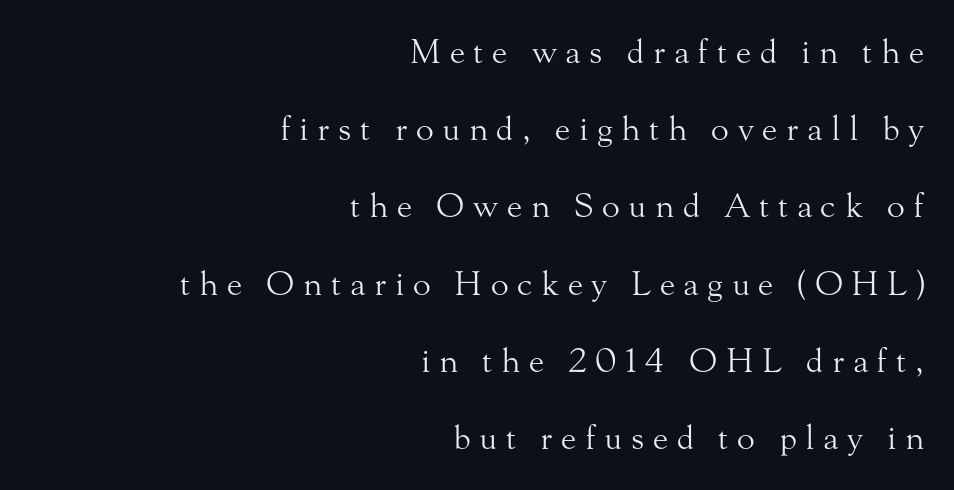
The font family rendered here belongs to the serif group. This sample has the flowing, uneven cadence of proportional lettering. Teacher's note: observe the even right margin — that is flush-right alignment. Characters follow at a spacing far wider than the type designer built in. A light-to-regular cut is what we see here. Leading is clearly above the norm, producing a sparse column.
